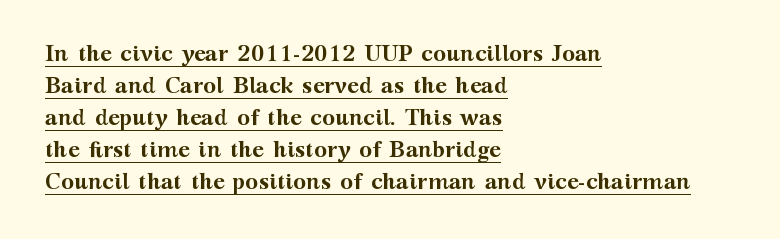
Q: Is the text bold? A: Yes.
Q: Is the text italic (slanted)? A: No, it is upright.
Q: Is the text underlined? A: Yes.
Q: How is the paragraph aligned? A: Left-aligned.
Q: Is the spacing between letters normal or unusually wide? A: Normal.
Q: Is the spacing between lines tight, normal or loose? A: Normal.
